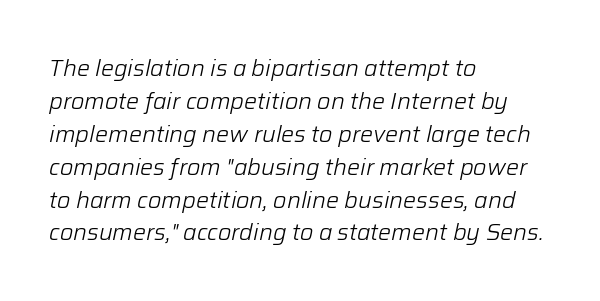
{"italic": "yes", "lean": "right", "slant_degrees": 12, "bold": "no", "underline": "no", "align": "left", "line_spacing": "normal", "line_spacing_ratio": 1.43, "letter_spacing": "normal", "letter_spacing_em": 0.0, "glyph_px": 23}
